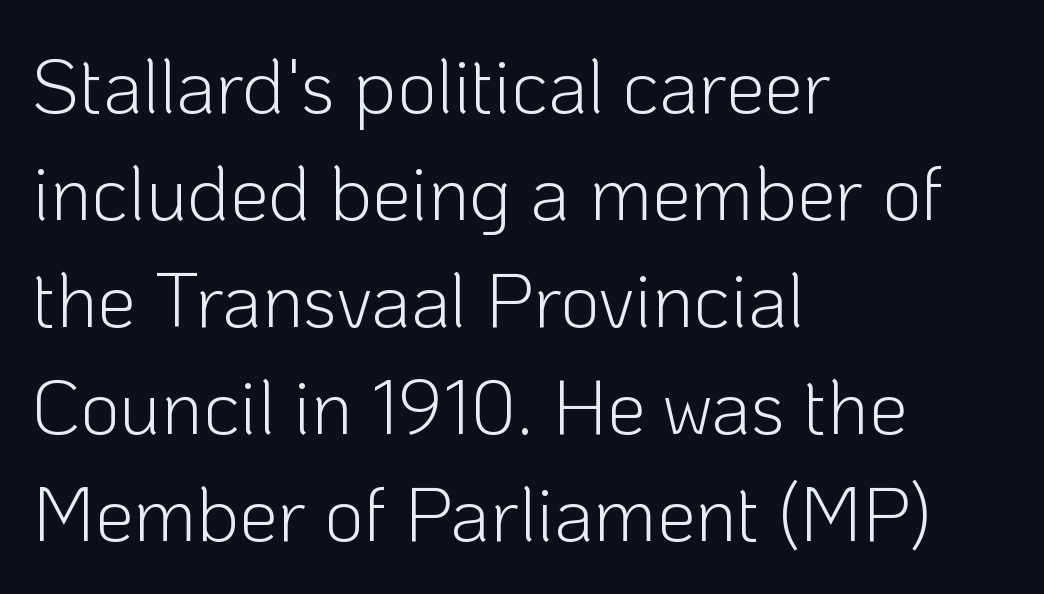
Lines of text with bare space underneath. Reading down the block, your eye returns to a fixed left position each line. Each letter keeps its own natural width here, so spacing adapts to shape. Stems and bowls with no extra thickness — not bold. Compared with typical paragraphs, the rows here are spaced about the same. The letters stand straight up with perfectly vertical stems.
